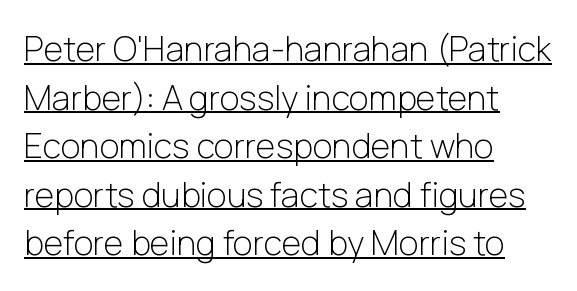
Q: Is the text bold? A: No.
Q: Is the text italic (slanted)? A: No, it is upright.
Q: Is the typeface a serif or a sans-serif typeface? A: Sans-serif.
Q: Is the text underlined? A: Yes.
Q: How is the paragraph aligned? A: Left-aligned.
Q: Is the spacing between letters normal or unusually wide? A: Normal.
Q: Is the spacing between lines tight, normal or loose? A: Normal.
Q: Width (condensed, normal, or wide)? A: Normal.
Q: Stroke contrast? A: Low.
Q: x-height? A: Medium.
Q: Monospaced? A: No.
